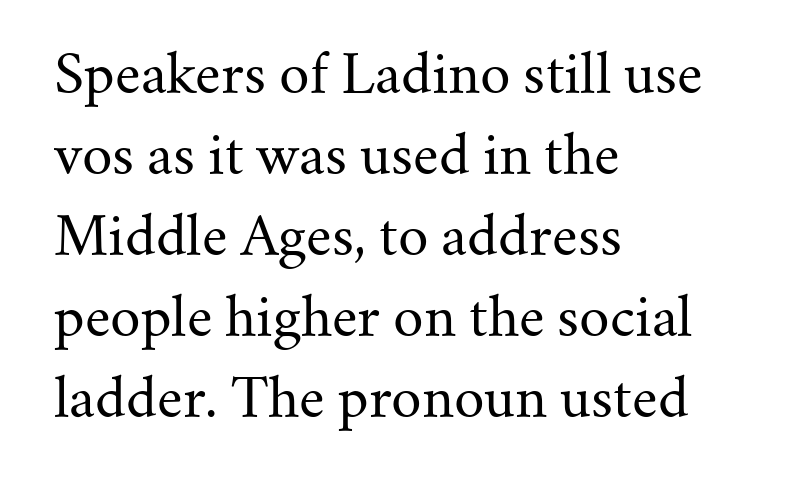
The image shows 53 px regular-weight serif type, upright; set left-aligned, normal line spacing (1.53x), normal letter spacing, not underlined; medium stroke contrast and a small x-height.
